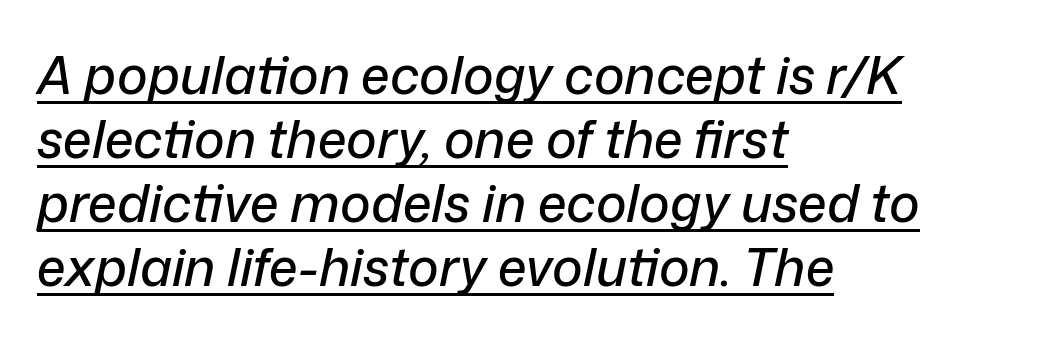
Reading down the block, your eye returns to a fixed left position each line. Is there an underline? Yes — a line sits under the letters. The text carries the slant typical of an italic or oblique font. Each letter keeps its own natural width here, so spacing adapts to shape. Characters follow at the spacing the type designer built in.
